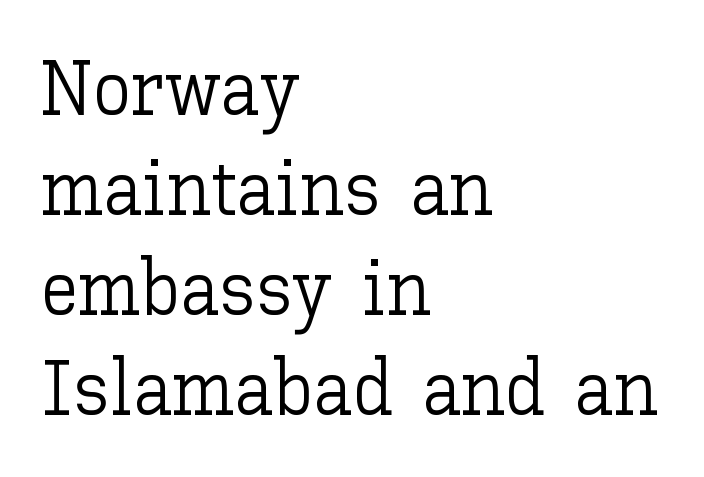
{"italic": "no", "bold": "no", "weight": "light", "width": "normal", "stroke_contrast": "low", "x_height": "medium", "monospaced": "no", "underline": "no", "align": "left", "line_spacing": "normal", "line_spacing_ratio": 1.3, "letter_spacing": "normal", "letter_spacing_em": 0.0, "glyph_px": 77}
